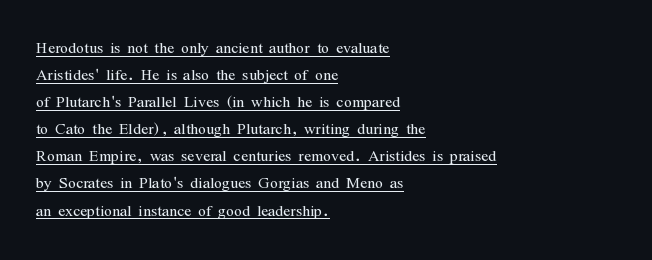
The image shows 21 px text type, upright; set left-aligned, normal line spacing (1.29x), normal letter spacing, underlined.
